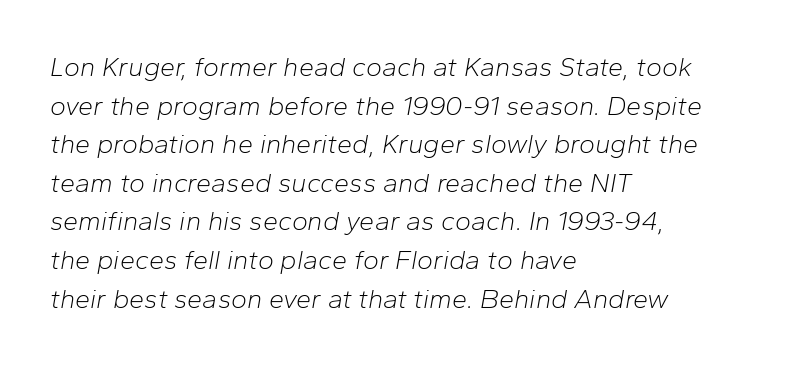
Q: Is the text bold? A: No.
Q: Is the text italic (slanted)? A: Yes, it leans right by about 10 degrees.
Q: Is the text underlined? A: No.
Q: How is the paragraph aligned? A: Left-aligned.
Q: Is the spacing between letters normal or unusually wide? A: Normal.
Q: Is the spacing between lines tight, normal or loose? A: Normal.
